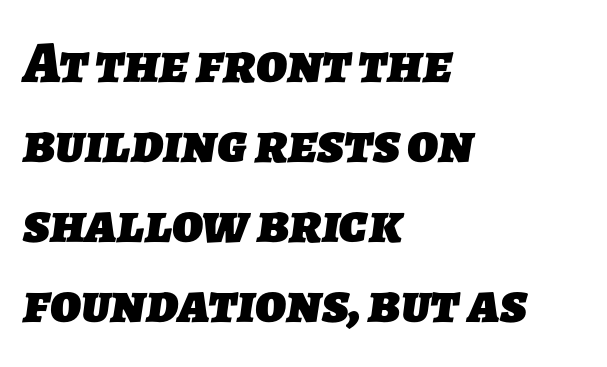
The image shows 58 px heavy sans-serif type; set left-aligned, normal line spacing (1.38x), normal letter spacing, not underlined; low stroke contrast and a medium x-height.
